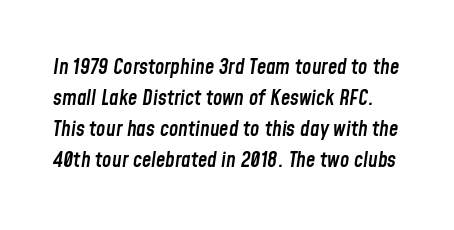
Q: Is the text bold? A: Semi-bold.
Q: Is the text italic (slanted)? A: Yes, it leans right by about 8 degrees.
Q: Is the text underlined? A: No.
Q: Is the spacing between letters normal or unusually wide? A: Normal.
Q: Is the spacing between lines tight, normal or loose? A: Normal.
